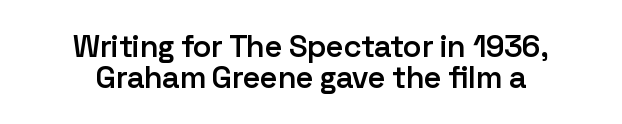
The image shows 31 px semibold sans-serif type, upright; set centered, tight line spacing (1.0x), normal letter spacing, not underlined; low stroke contrast and a medium x-height.
